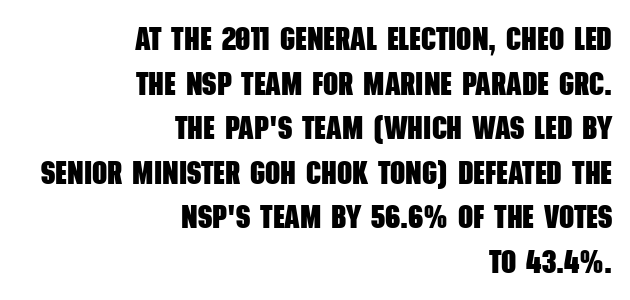
The image shows 33 px heavy, condensed sans-serif type; set right-aligned, normal line spacing (1.35x), normal letter spacing, not underlined; low stroke contrast and a large x-height.
